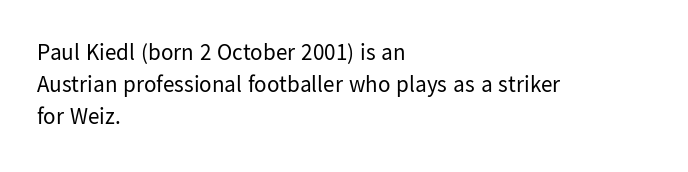
The image shows 23 px text type, upright; set left-aligned, normal line spacing (1.39x), normal letter spacing, not underlined.
